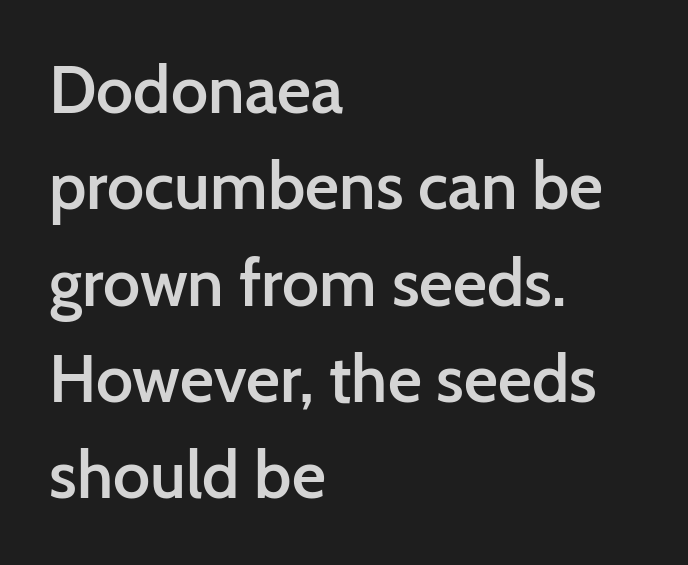
The image shows 66 px semibold sans-serif type, upright; set left-aligned, normal line spacing (1.46x), normal letter spacing, not underlined; low stroke contrast and a medium x-height.
